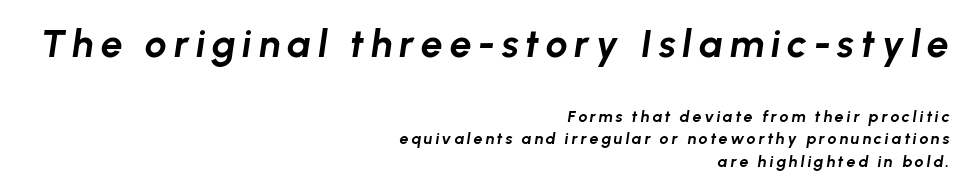
The image shows 39 px bold type, italic (leaning right); set right-aligned, normal line spacing (1.42x), not underlined; the first (top) block is 2.44x larger; low stroke contrast and a medium x-height.
